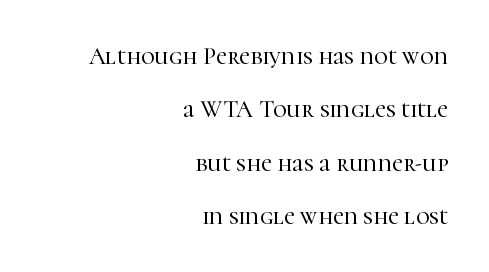
This sample is right-justified, so line beginnings fall wherever the words allow. Every stem runs plumb, perpendicular to the baseline. Each word holds together tightly as a unit, with standard inter-letter gaps. Does the leading feel generous? Absolutely, it's lavish. The glyphs are unaccompanied by any horizontal stroke below them.
